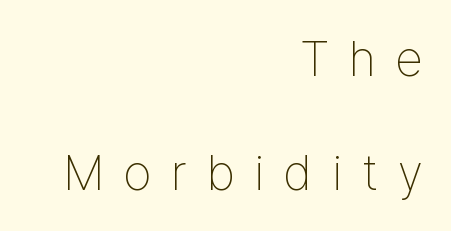
Heaviness? Minimal to ordinary, like unemphasized prose. This rendering widens character spacing well past its baseline value. The designer went with a sans here, leaving each stem footless. Nope, not italic — everything's standing straight. Looks like regular typesetting: each glyph gets only the width it needs. Quick note: underline off.
